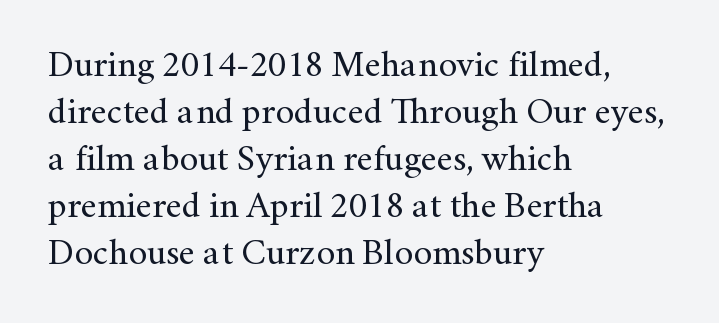
The image shows 37 px regular-weight serif type, upright; set left-aligned, normal line spacing (1.27x), normal letter spacing, not underlined; medium stroke contrast and a small x-height.
